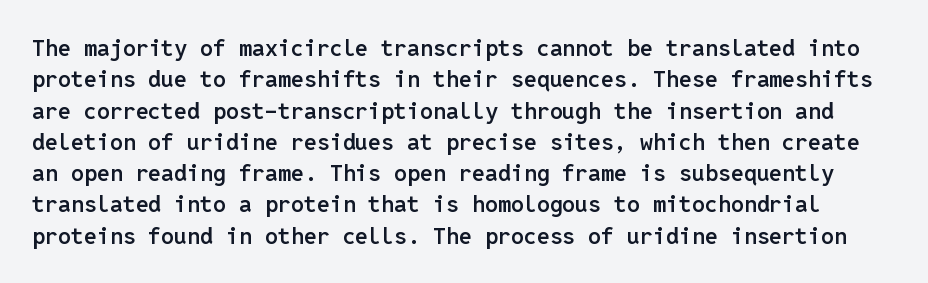
The gap between lines stays unmarked. A typesetter would call this zero additional tracking. Notice the strokes are somewhat thickened but not fully heavy: this is a semibold. The typography opts for an upright posture over an oblique one. Summary of vertical rhythm: regular, with standard interline spacing.
